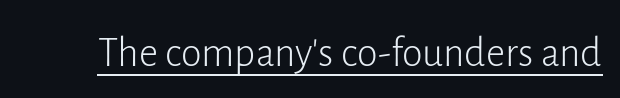
The image shows 42 px light sans-serif type, upright; set normal letter spacing, underlined; low stroke contrast and a medium x-height.
